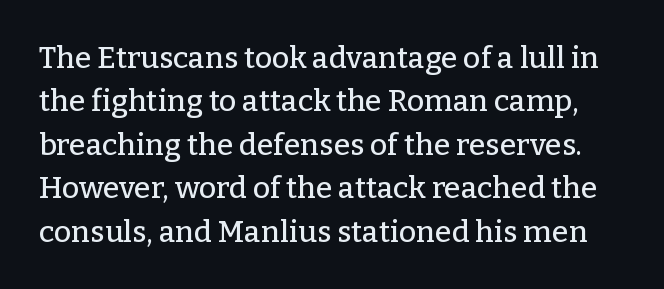
Q: Is the text italic (slanted)? A: No, it is upright.
Q: Is the typeface a serif or a sans-serif typeface? A: Serif.
Q: Is the text underlined? A: No.
Q: Is the spacing between letters normal or unusually wide? A: Normal.
Q: Is the spacing between lines tight, normal or loose? A: Normal.
Q: Width (condensed, normal, or wide)? A: Normal.
Q: Stroke contrast? A: Low.
Q: x-height? A: Medium.
Q: Monospaced? A: No.
